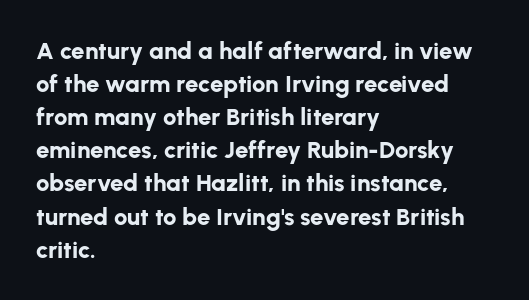
The image shows 24 px bold type, upright; set left-aligned, normal line spacing (1.38x), normal letter spacing, not underlined.
